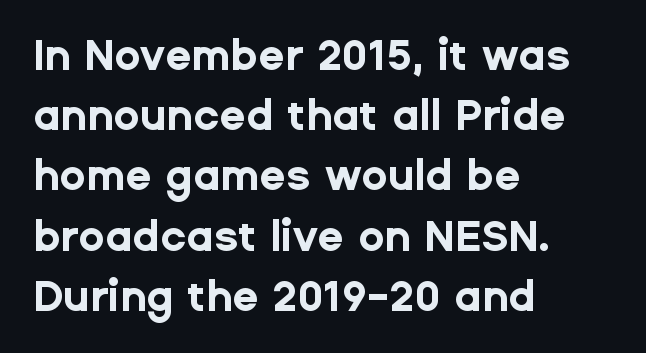
Q: Is the text bold? A: Yes.
Q: Is the text italic (slanted)? A: No, it is upright.
Q: Is the typeface a serif or a sans-serif typeface? A: Sans-serif.
Q: Is the text underlined? A: No.
Q: How is the paragraph aligned? A: Left-aligned.
Q: Is the spacing between letters normal or unusually wide? A: Normal.
Q: Is the spacing between lines tight, normal or loose? A: Normal.
Q: Width (condensed, normal, or wide)? A: Normal.
Q: Stroke contrast? A: Low.
Q: x-height? A: Medium.
Q: Monospaced? A: No.
